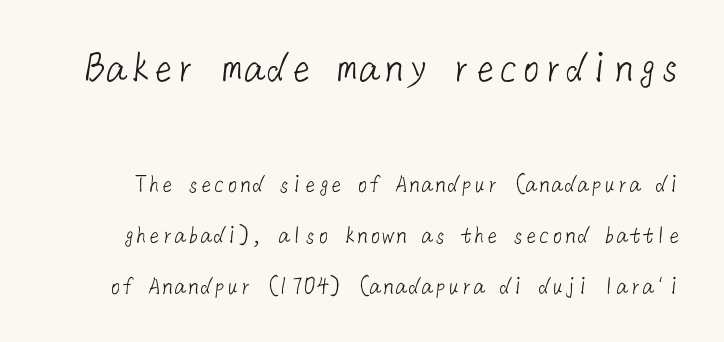
The specimen omits any rule beneath the text block's lines. Between these two stacked blocks, the higher one wins on size. These glyphs show unthickened strokes, regular width or finer. Serifs: no, the terminals of the letterforms are clean.
